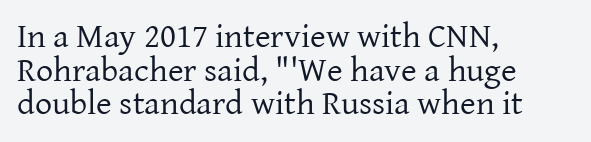
Q: Is the text bold? A: No.
Q: Is the text italic (slanted)? A: No, it is upright.
Q: Is the typeface a serif or a sans-serif typeface? A: Serif.
Q: Is the text underlined? A: No.
Q: How is the paragraph aligned? A: Left-aligned.
Q: Is the spacing between letters normal or unusually wide? A: Normal.
Q: Is the spacing between lines tight, normal or loose? A: Tight.
Q: Width (condensed, normal, or wide)? A: Normal.
Q: Stroke contrast? A: Low.
Q: x-height? A: Medium.
Q: Monospaced? A: No.
